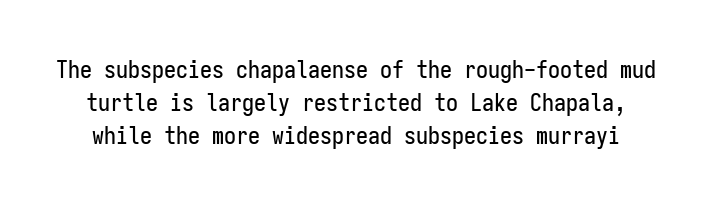
The rendering uses a moderate line-height, typical for paragraphs. Rule under the text: the space is simply empty. Every stem runs plumb, perpendicular to the baseline. Glyph-to-glyph distance matches everyday printed text.
